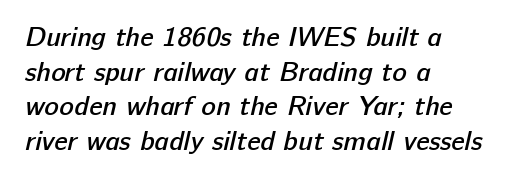
The image shows 27 px text type; set left-aligned, normal line spacing (1.28x), normal letter spacing, not underlined.
